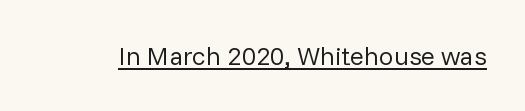
{"italic": "no", "bold": "no", "underline": "yes", "letter_spacing": "normal", "letter_spacing_em": 0.0, "glyph_px": 26}
